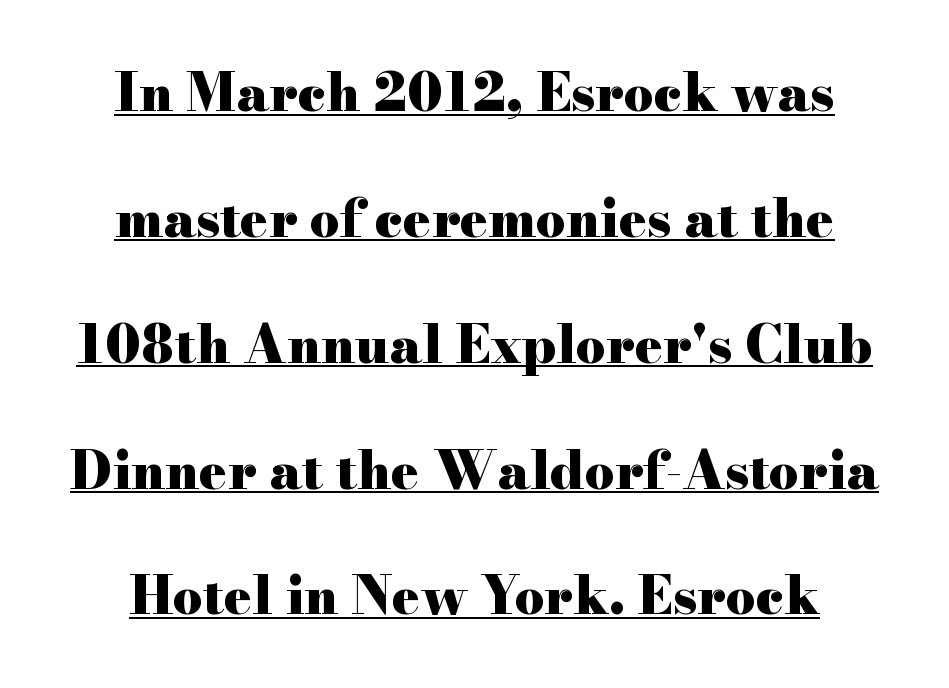
Nope, not italic — everything's standing straight. Spacing verdict: proportional, widths tailored to each character. Vertically, the passage feels expansive, rows floating well apart. Its strokes are broad and dark, the hallmark of bold type. In terms of letterform style, serifs are clearly present. Glyph-to-glyph distance matches everyday printed text.
